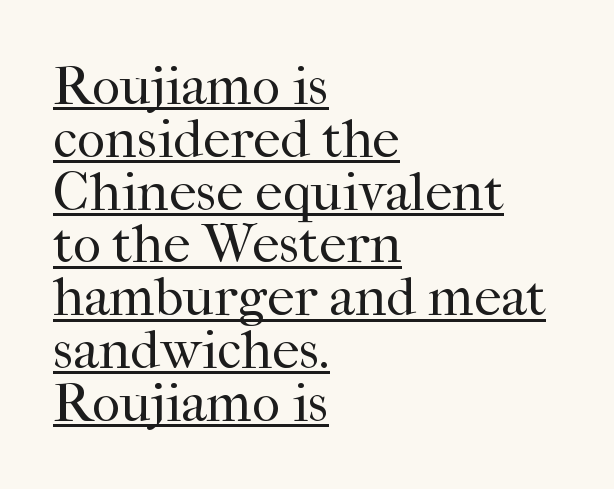
The image shows 55 px regular-weight serif type, upright; set left-aligned, tight line spacing (0.96x), normal letter spacing, underlined; high stroke contrast and a medium x-height.
